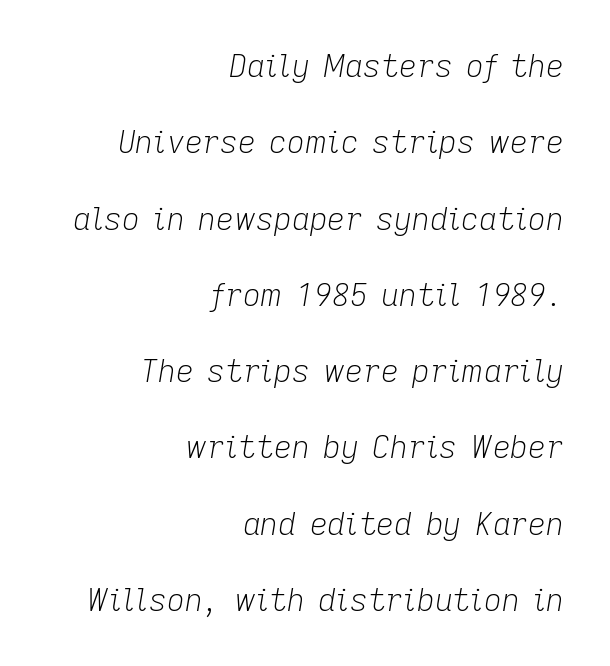
The compositor pushed each line to the right boundary. Spacing verdict: proportional, widths tailored to each character. There is no visible air inserted between adjacent glyphs. Underlining? Definitely not there.
